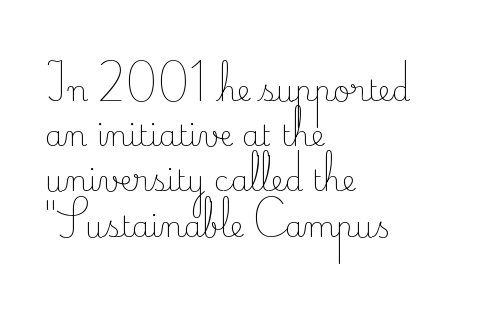
The image shows 29 px light serif type, upright; set left-aligned, normal line spacing (1.56x), normal letter spacing, not underlined; low stroke contrast and a small x-height.
